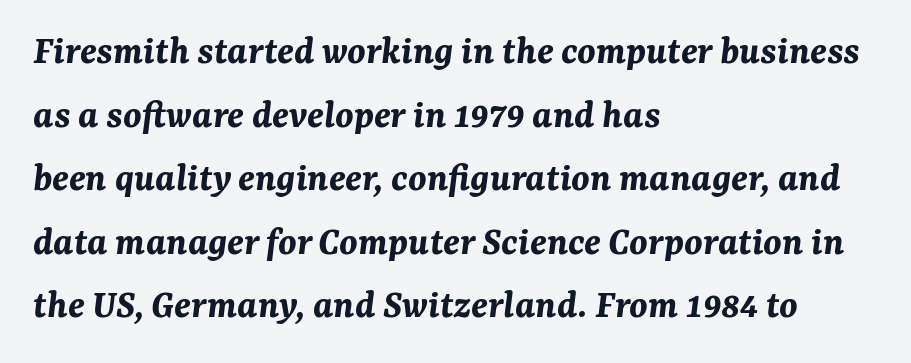
Q: Is the text bold? A: Yes.
Q: Is the text italic (slanted)? A: Yes, it leans right by about 7 degrees.
Q: Is the text underlined? A: No.
Q: How is the paragraph aligned? A: Left-aligned.
Q: Is the spacing between letters normal or unusually wide? A: Normal.
Q: Is the spacing between lines tight, normal or loose? A: Normal.
Q: Width (condensed, normal, or wide)? A: Normal.
Q: Stroke contrast? A: Medium.
Q: x-height? A: Medium.
Q: Monospaced? A: No.
